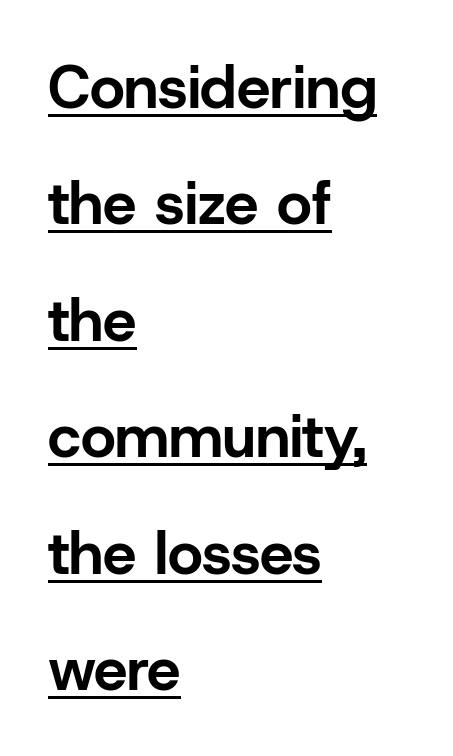
The image shows 60 px bold sans-serif type, upright; set left-aligned, loose line spacing (1.94x), normal letter spacing, underlined; low stroke contrast and a medium x-height.
